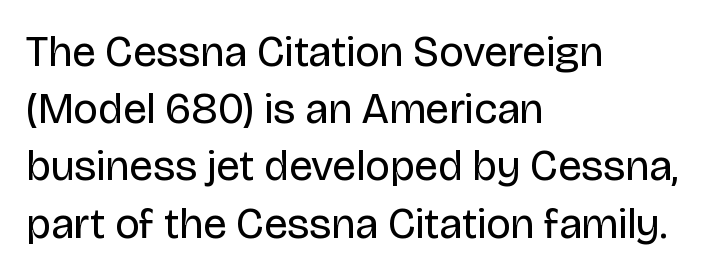
The image shows 43 px regular-weight sans-serif type, upright; set left-aligned, normal line spacing (1.33x), normal letter spacing, not underlined; low stroke contrast and a large x-height.
